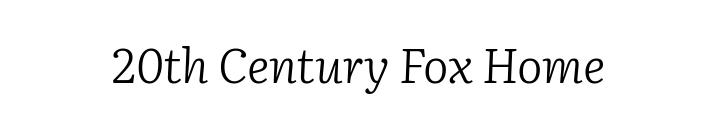
Q: Is the text bold? A: No.
Q: Is the text italic (slanted)? A: Yes, it leans right by about 2 degrees.
Q: Is the typeface a serif or a sans-serif typeface? A: Serif.
Q: Is the text underlined? A: No.
Q: How is the paragraph aligned? A: Centered.
Q: Is the spacing between letters normal or unusually wide? A: Normal.
Q: Width (condensed, normal, or wide)? A: Normal.
Q: Stroke contrast? A: Low.
Q: x-height? A: Medium.
Q: Monospaced? A: No.
